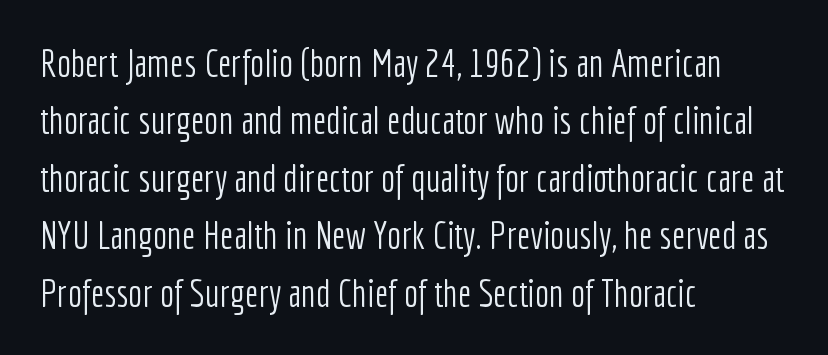
These lines sit exactly where default settings would place them. Short note: letters normally spaced. No feet cap the strokes, marking this as sans-serif type. Only glyphs here, with clear space below each row. Alignment: flush left.
